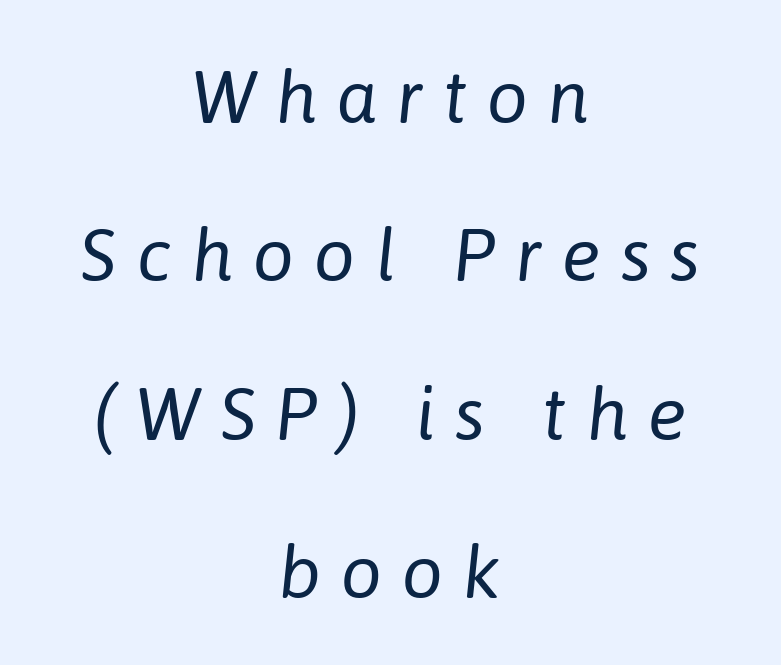
{"italic": "yes", "lean": "right", "slant_degrees": 6, "bold": "no", "weight": "regular", "width": "normal", "stroke_contrast": "low", "x_height": "medium", "monospaced": "no", "underline": "no", "align": "center", "line_spacing": "loose", "line_spacing_ratio": 2.17, "letter_spacing": "wide", "letter_spacing_em": 0.27, "glyph_px": 73}
